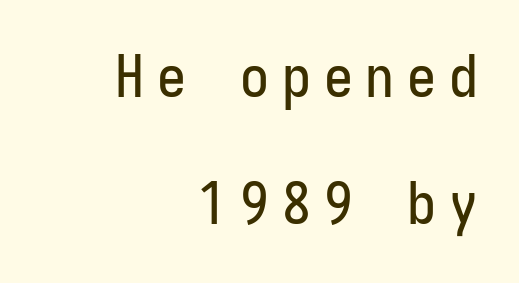
{"serif": "no", "italic": "no", "width": "condensed", "stroke_contrast": "low", "x_height": "medium", "monospaced": "yes", "underline": "no", "align": "right", "line_spacing": "loose", "line_spacing_ratio": 2.19, "letter_spacing": "wide", "letter_spacing_em": 0.22, "glyph_px": 58}
